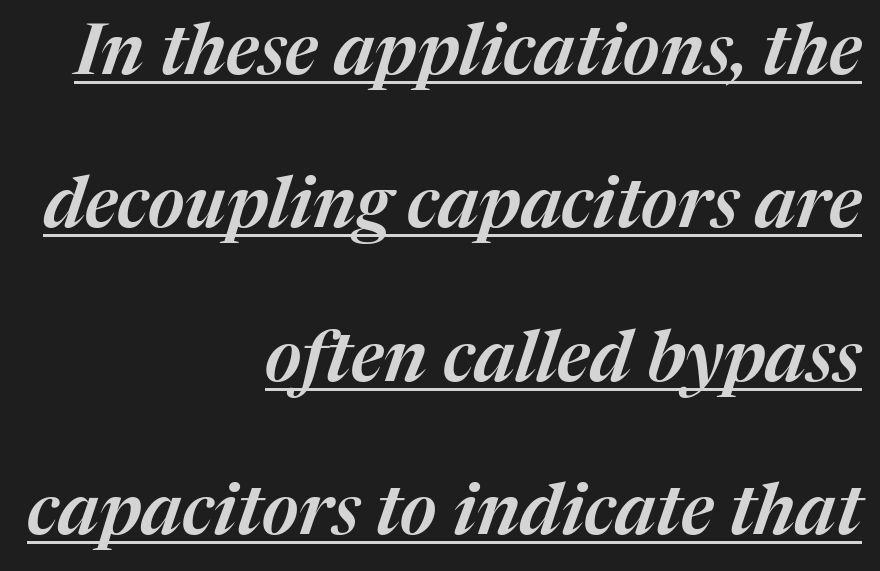
The image shows 71 px text type, italic (leaning right); set right-aligned, loose line spacing (2.16x), normal letter spacing, underlined; medium stroke contrast and a medium x-height.
